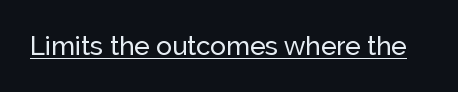
The image shows 26 px text type, upright; set normal letter spacing, underlined.
